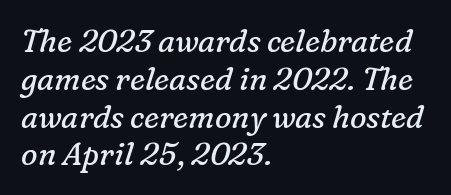
Tall strokes in this sample are angled rather than plumb. The rendering uses natural spacing where letterforms have individual widths. The cut favours lightness, reaching ordinary text weight at its darkest. This sample is left-justified, so line endings fall wherever the words run out.
